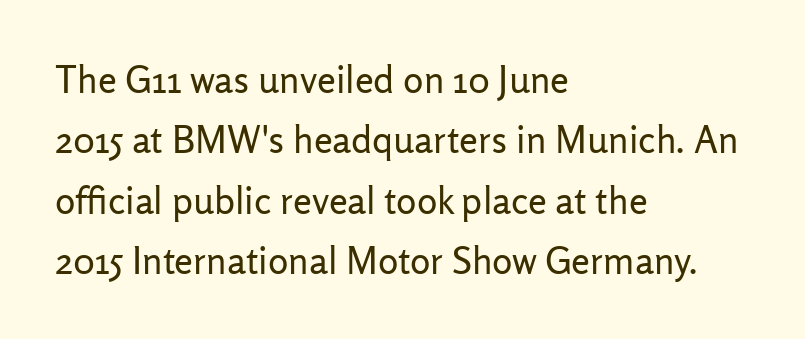
Q: Is the text bold? A: No.
Q: Is the text italic (slanted)? A: No, it is upright.
Q: Is the typeface a serif or a sans-serif typeface? A: Sans-serif.
Q: Is the text underlined? A: No.
Q: How is the paragraph aligned? A: Left-aligned.
Q: Is the spacing between letters normal or unusually wide? A: Normal.
Q: Is the spacing between lines tight, normal or loose? A: Normal.
Q: Width (condensed, normal, or wide)? A: Normal.
Q: Stroke contrast? A: Low.
Q: x-height? A: Medium.
Q: Monospaced? A: No.
